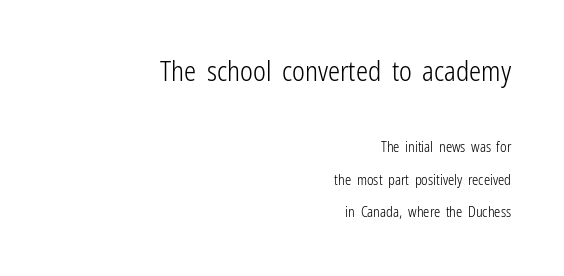
On a weight scale, this lands at 450 or below. Characters remain perfectly vertical along every line. The leading is generous, giving the passage an open texture. The words here are not underlined. Here the glyphs are tracked normally, forming tight word shapes.
